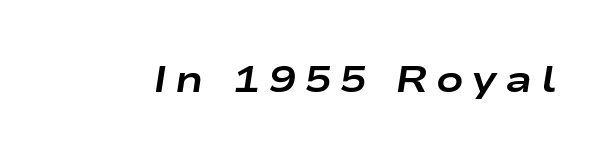
{"italic": "yes", "lean": "right", "slant_degrees": 9, "bold": "yes", "weight": "bold", "width": "wide", "stroke_contrast": "low", "x_height": "medium", "monospaced": "no", "underline": "no", "letter_spacing": "wide", "letter_spacing_em": 0.23, "glyph_px": 36}
